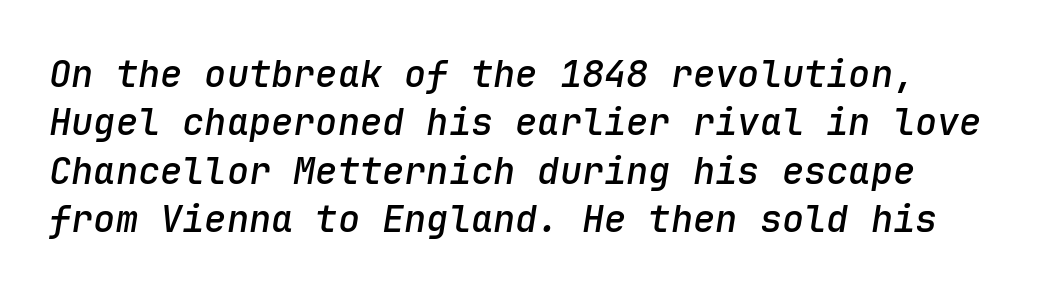
{"italic": "yes", "lean": "right", "slant_degrees": 9, "bold": "semi", "weight": "semibold", "width": "normal", "stroke_contrast": "low", "x_height": "medium", "monospaced": "yes", "underline": "no", "line_spacing": "normal", "line_spacing_ratio": 1.31, "letter_spacing": "normal", "letter_spacing_em": 0.0, "glyph_px": 37}
